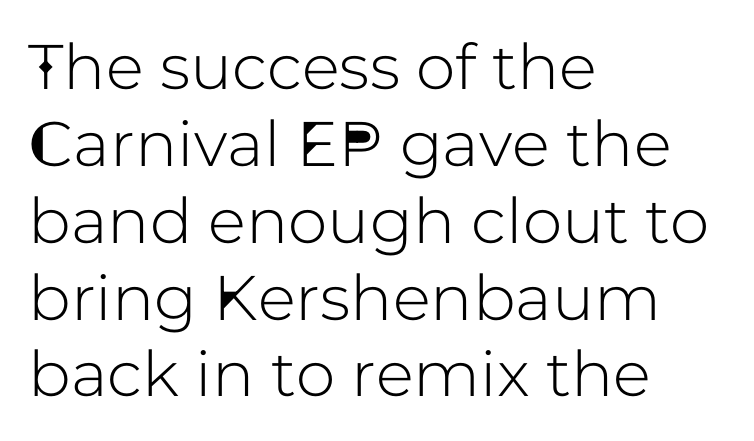
Horizontally, the lines are justified to the leading edge only. The axis of the letterforms is exactly vertical. Each word holds together tightly as a unit, with standard inter-letter gaps. Nobody drew a line under any word here. This sample has the flowing, uneven cadence of proportional lettering.
